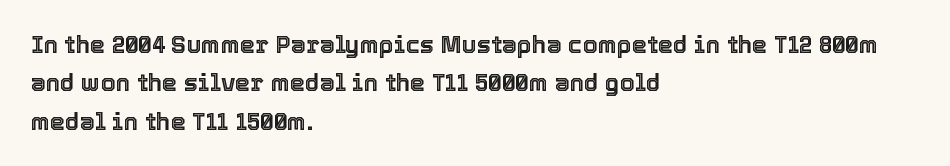
{"italic": "no", "underline": "no", "align": "left", "line_spacing": "normal", "line_spacing_ratio": 1.6, "letter_spacing": "normal", "letter_spacing_em": 0.0, "glyph_px": 24}
